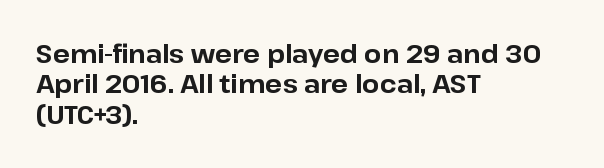
Q: Is the text bold? A: Yes.
Q: Is the text italic (slanted)? A: No, it is upright.
Q: Is the text underlined? A: No.
Q: How is the paragraph aligned? A: Left-aligned.
Q: Is the spacing between letters normal or unusually wide? A: Normal.
